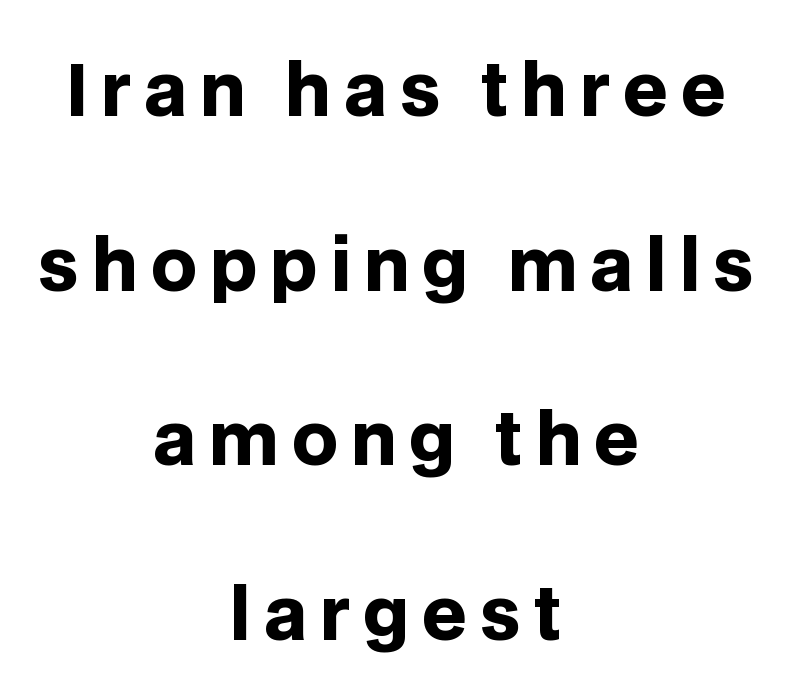
{"serif": "no", "italic": "no", "bold": "yes", "weight": "heavy", "width": "normal", "stroke_contrast": "low", "x_height": "large", "monospaced": "no", "underline": "no", "align": "center", "line_spacing": "loose", "line_spacing_ratio": 2.46, "glyph_px": 71}
